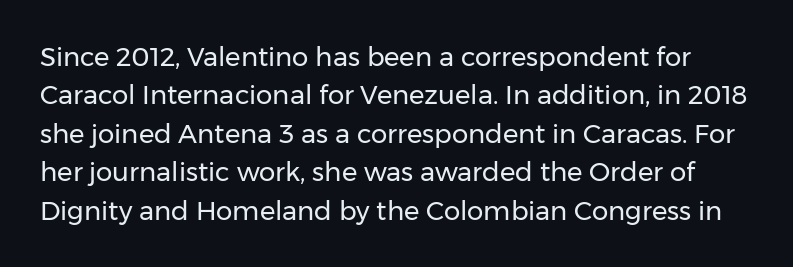
{"italic": "no", "bold": "no", "underline": "no", "line_spacing": "normal", "line_spacing_ratio": 1.48, "letter_spacing": "normal", "letter_spacing_em": 0.0, "glyph_px": 26}
